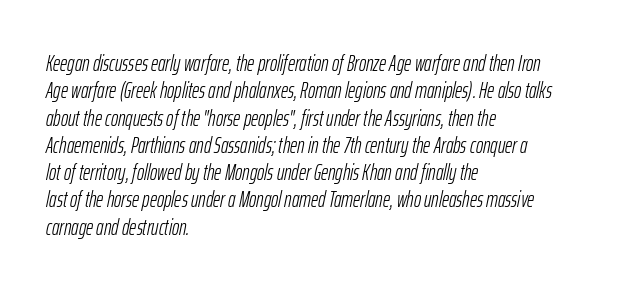
The glyphs are unaccompanied by any horizontal stroke below them. Tracking value appears to be zero — textbook default spacing. One-word summary of the alignment: left. The strokes are not fattened; the text isn't bold.
